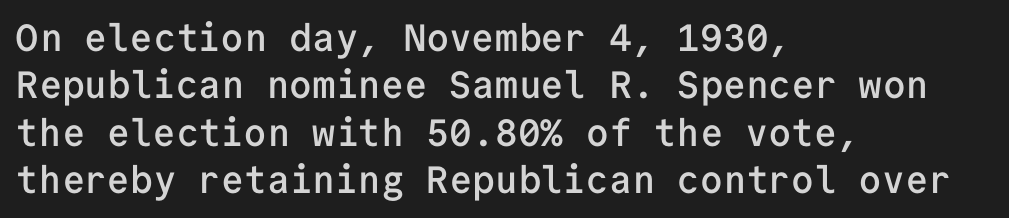
The image shows 38 px semibold sans-serif type, upright, monospaced; set left-aligned, normal line spacing (1.25x), normal letter spacing, not underlined; low stroke contrast and a medium x-height.
